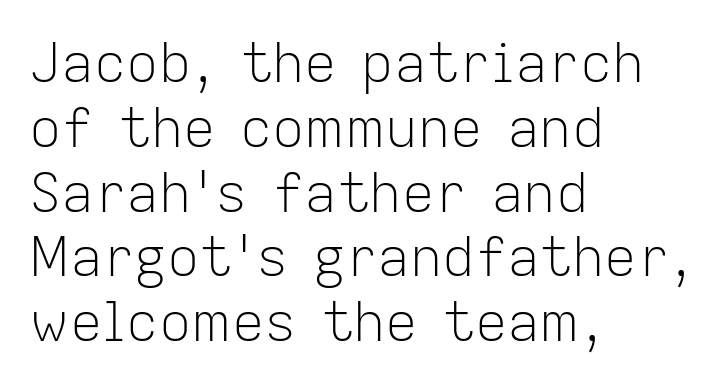
{"serif": "no", "italic": "no", "bold": "no", "weight": "light", "width": "normal", "stroke_contrast": "low", "x_height": "medium", "monospaced": "no", "underline": "no", "align": "left", "line_spacing_ratio": 1.2, "letter_spacing": "normal", "letter_spacing_em": 0.0, "glyph_px": 54}
